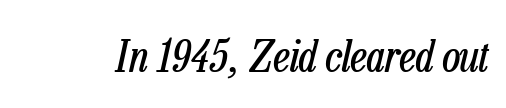
Bold? No — there's no thickening of the strokes. If you drew a line through each stem, it would be angled. Spacing verdict: proportional, widths tailored to each character. You could call the tracking neutral — neither tight nor loose. Only glyphs here, with clear space below each row.
